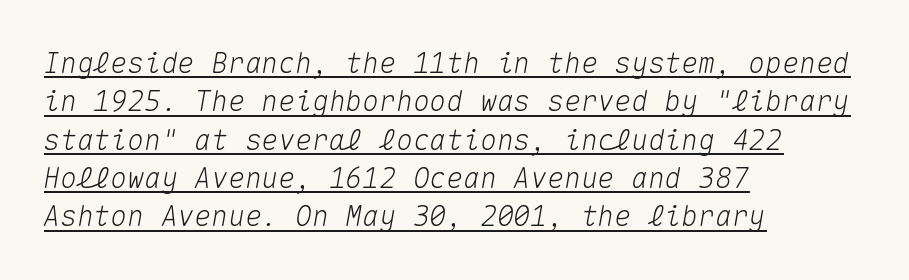
The image shows 28 px text type, italic (leaning right), monospaced; set left-aligned, normal line spacing (1.37x), normal letter spacing, underlined; medium stroke contrast and a medium x-height.
